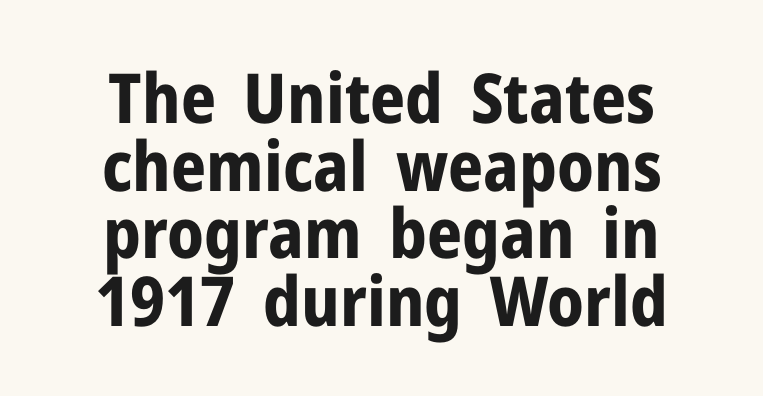
{"serif": "no", "italic": "no", "bold": "yes", "weight": "bold", "width": "normal", "stroke_contrast": "low", "x_height": "medium", "monospaced": "no", "underline": "no", "align": "center", "line_spacing": "tight", "line_spacing_ratio": 0.98, "letter_spacing": "normal", "letter_spacing_em": 0.0, "glyph_px": 69}
